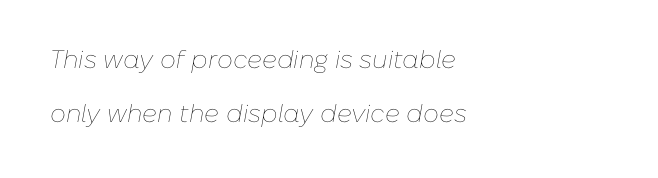
The image shows 25 px text type, italic (leaning right); set left-aligned, loose line spacing (2.17x), normal letter spacing, not underlined.
